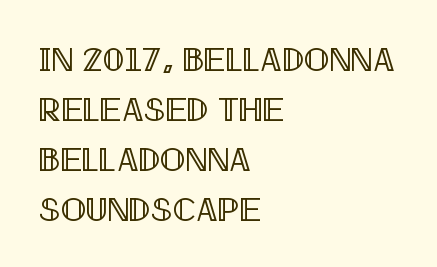
{"italic": "no", "width": "condensed", "x_height": "large", "monospaced": "no", "underline": "no", "align": "left", "line_spacing": "normal", "line_spacing_ratio": 1.47, "letter_spacing": "normal", "letter_spacing_em": 0.0, "glyph_px": 34}
